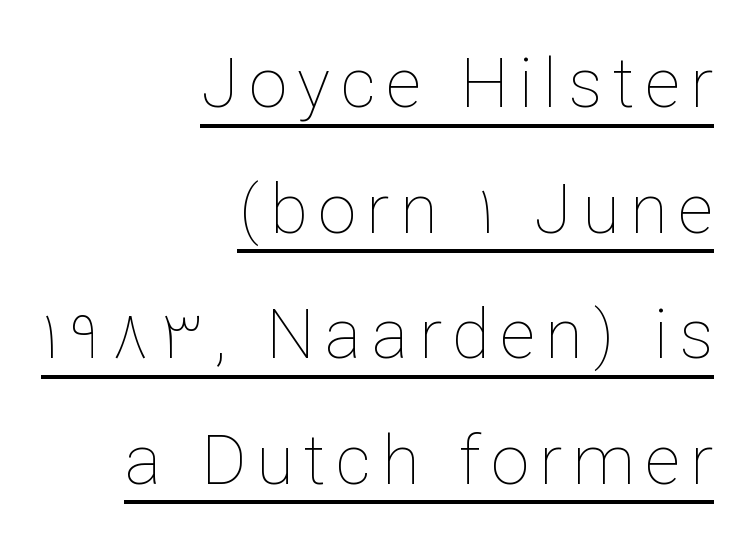
A typesetter would call this proportional, since set widths differ per character. The type sits square on the baseline with zero lean. Students, observe the line beneath the letters — that is underlining. Teacher's note: observe the even right margin — that is flush-right alignment.
